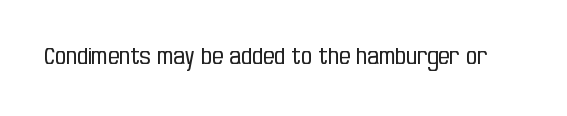
Q: Is the text bold? A: No.
Q: Is the text italic (slanted)? A: No, it is upright.
Q: Is the text underlined? A: No.
Q: Is the spacing between letters normal or unusually wide? A: Normal.
